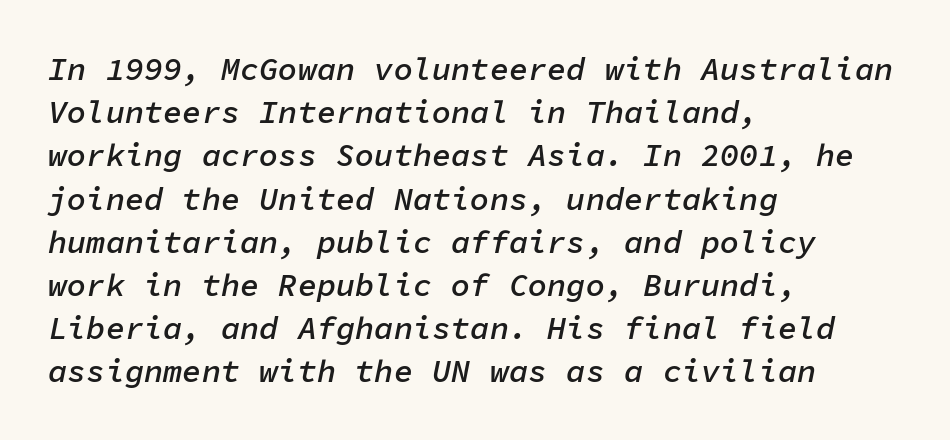
Q: Is the text bold? A: Semi-bold.
Q: Is the text italic (slanted)? A: Yes, it leans right by about 11 degrees.
Q: Is the text underlined? A: No.
Q: How is the paragraph aligned? A: Left-aligned.
Q: Is the spacing between letters normal or unusually wide? A: Normal.
Q: Is the spacing between lines tight, normal or loose? A: Normal.
Q: Width (condensed, normal, or wide)? A: Normal.
Q: Stroke contrast? A: Low.
Q: x-height? A: Medium.
Q: Monospaced? A: Yes.
